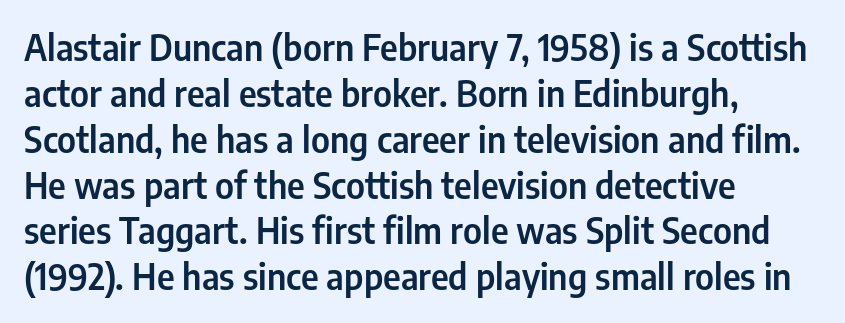
Q: Is the text italic (slanted)? A: No, it is upright.
Q: Is the typeface a serif or a sans-serif typeface? A: Sans-serif.
Q: Is the text underlined? A: No.
Q: How is the paragraph aligned? A: Left-aligned.
Q: Is the spacing between letters normal or unusually wide? A: Normal.
Q: Is the spacing between lines tight, normal or loose? A: Normal.
Q: Width (condensed, normal, or wide)? A: Condensed.
Q: Stroke contrast? A: Low.
Q: x-height? A: Medium.
Q: Monospaced? A: No.
